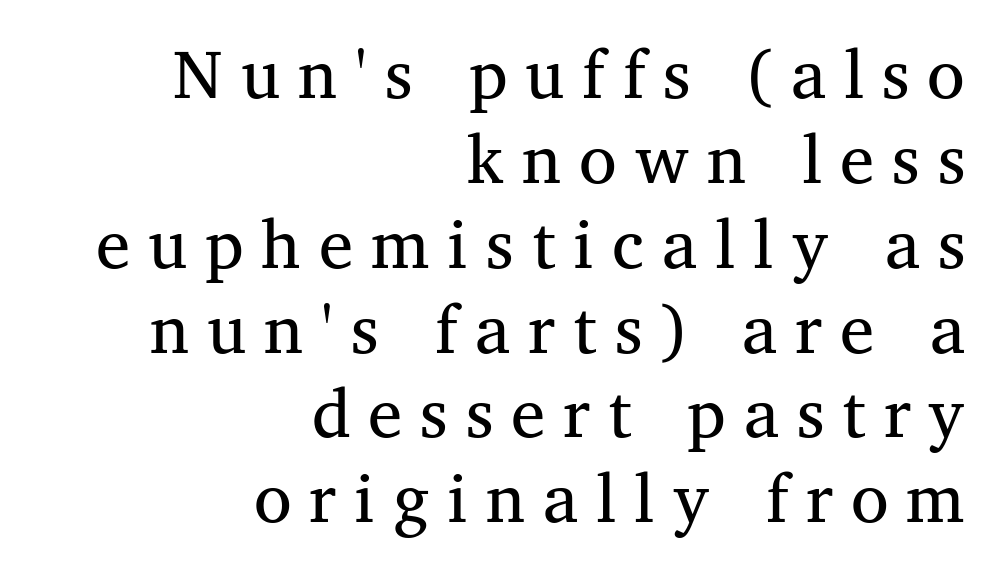
The image shows 69 px regular-weight serif type, upright; set right-aligned, line spacing 1.23x, unusually wide letter spacing (+0.26 em), not underlined; medium stroke contrast and a medium x-height.
